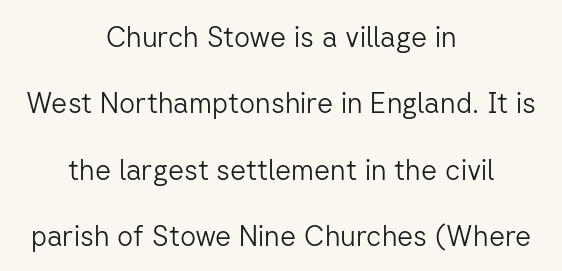
The image shows 28 px light sans-serif type, upright; set centered, loose line spacing (2.37x), normal letter spacing, not underlined; low stroke contrast and a medium x-height.
